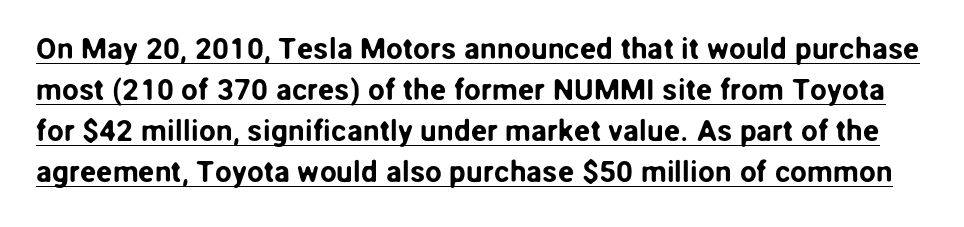
Every stem runs plumb, perpendicular to the baseline. The rendered words wear a rule along their underside. This sample uses a sans-serif face. The leading is moderate, giving the passage an even texture. Each letter keeps its own natural width here, so spacing adapts to shape. No extra tracking has been applied to these lines.
